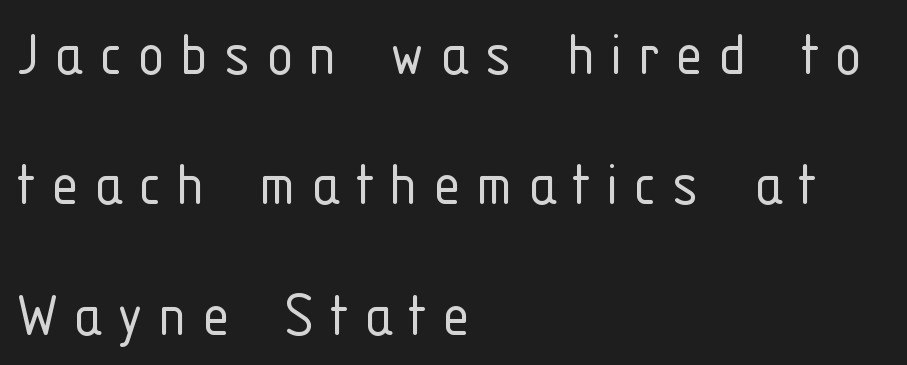
{"serif": "no", "italic": "no", "bold": "no", "weight": "light", "width": "condensed", "stroke_contrast": "low", "x_height": "medium", "monospaced": "no", "underline": "no", "align": "left", "line_spacing_ratio": 1.89, "letter_spacing": "wide", "letter_spacing_em": 0.22, "glyph_px": 69}
